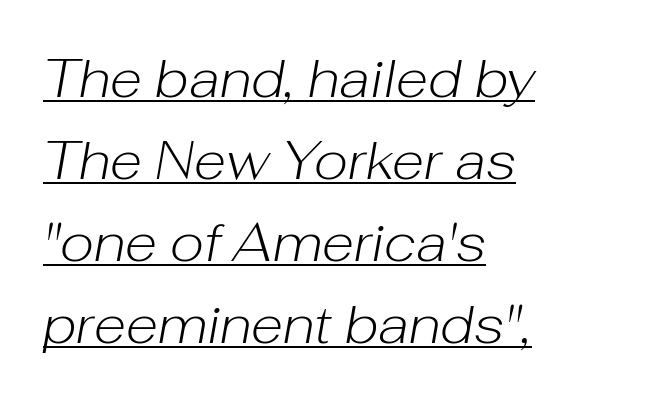
Short note: letters normally spaced. The compositor pushed each line to the left boundary. The letters advance in unequal steps, a hallmark of proportional type. Characters are canted at an angle relative to the baseline's perpendicular. Students, observe: this is what conventionally led text looks like. No letter is thick-stroked: the sample isn't bold.
